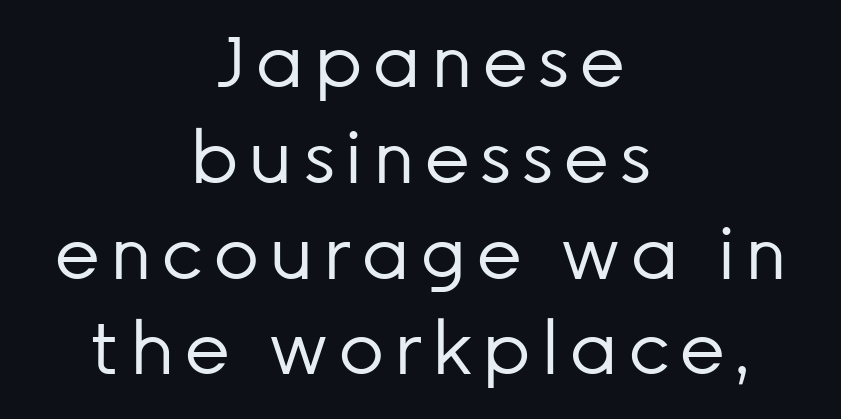
{"serif": "no", "italic": "no", "bold": "no", "weight": "regular", "width": "normal", "stroke_contrast": "low", "x_height": "medium", "monospaced": "no", "underline": "no", "align": "center", "line_spacing": "normal", "line_spacing_ratio": 1.33, "glyph_px": 72}
